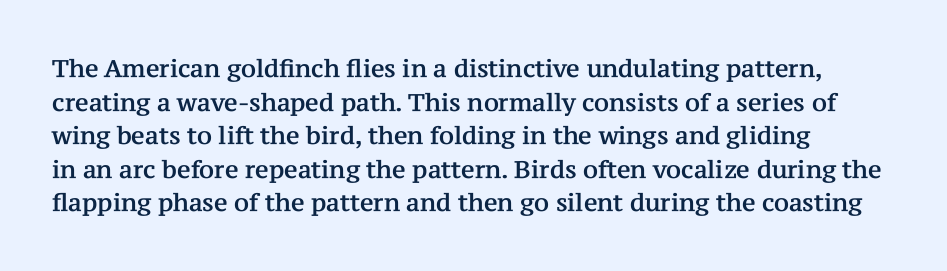
{"italic": "no", "underline": "no", "align": "left", "line_spacing": "normal", "line_spacing_ratio": 1.4, "letter_spacing": "normal", "letter_spacing_em": 0.0, "glyph_px": 24}
